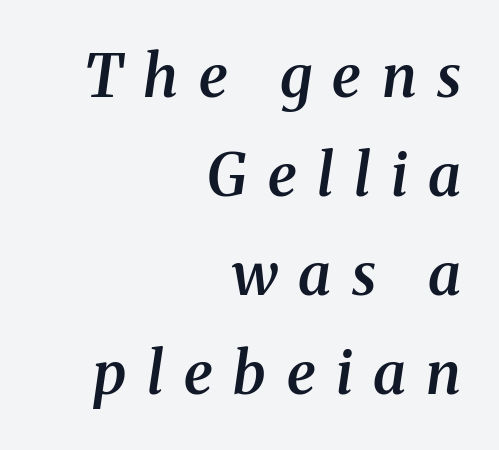
The glyphs are unaccompanied by any horizontal stroke below them. Designer's note — italics engaged. Between one letter and the next there's a generous, obvious gap. Stems and bowls a touch heavier than normal — semibold.
